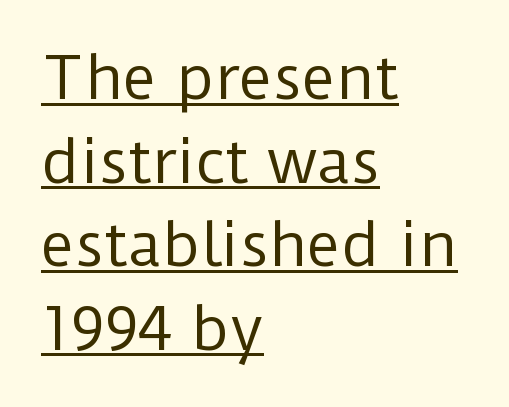
{"serif": "no", "italic": "no", "bold": "no", "weight": "regular", "width": "normal", "stroke_contrast": "low", "x_height": "medium", "monospaced": "no", "underline": "yes", "align": "left", "line_spacing": "normal", "line_spacing_ratio": 1.44, "letter_spacing": "normal", "letter_spacing_em": 0.0, "glyph_px": 58}
